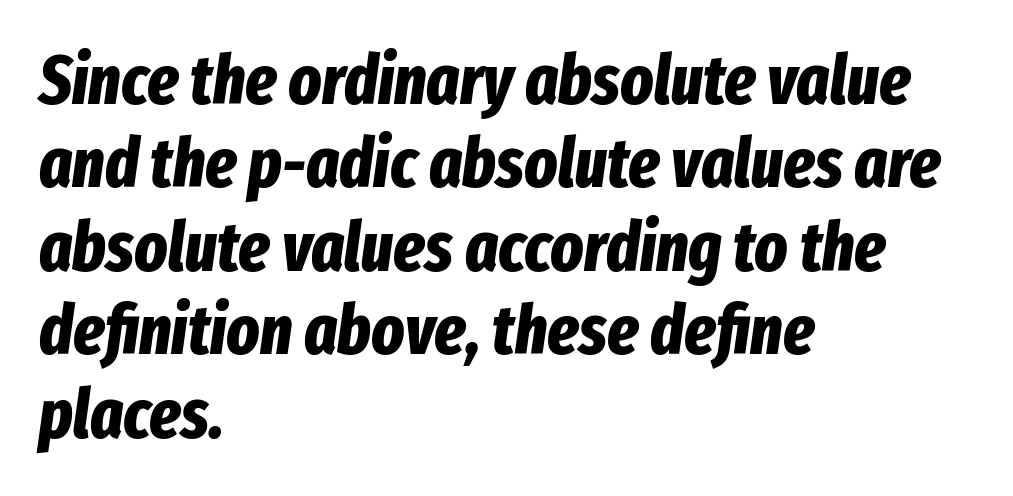
{"italic": "yes", "lean": "right", "slant_degrees": 8, "bold": "yes", "weight": "bold", "width": "condensed", "stroke_contrast": "low", "x_height": "medium", "monospaced": "no", "underline": "no", "align": "left", "line_spacing_ratio": 1.21, "letter_spacing": "normal", "letter_spacing_em": 0.0, "glyph_px": 69}
